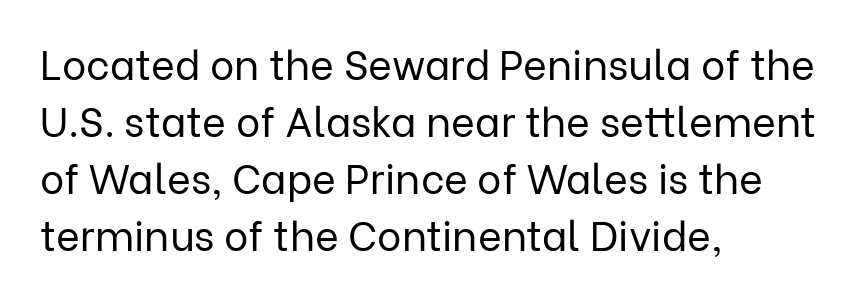
{"serif": "no", "italic": "no", "bold": "no", "weight": "regular", "width": "normal", "stroke_contrast": "low", "x_height": "medium", "monospaced": "no", "underline": "no", "align": "left", "line_spacing": "normal", "line_spacing_ratio": 1.39, "letter_spacing": "normal", "letter_spacing_em": 0.0, "glyph_px": 41}
